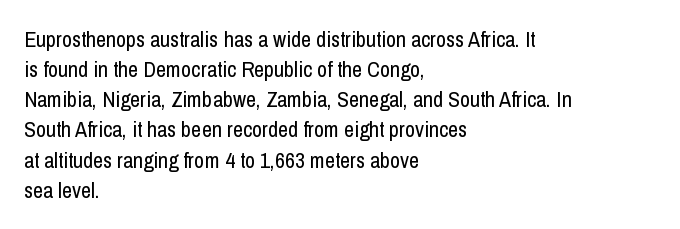
{"italic": "no", "bold": "no", "underline": "no", "align": "left", "line_spacing": "normal", "line_spacing_ratio": 1.37, "letter_spacing": "normal", "letter_spacing_em": 0.0, "glyph_px": 22}
